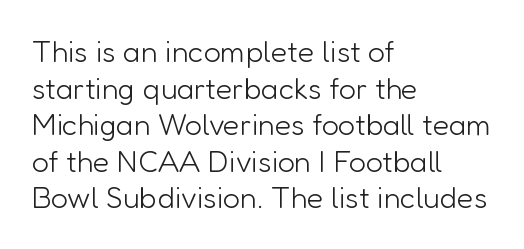
The image shows 30 px light sans-serif type, upright; set left-aligned, line spacing 1.22x, normal letter spacing, not underlined; low stroke contrast and a medium x-height.
